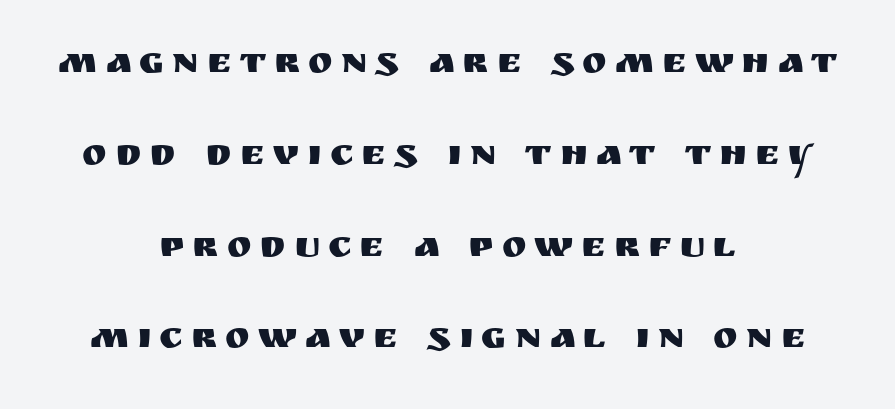
The image shows 37 px sans-serif type, upright; set centered, loose line spacing (2.48x), unusually wide letter spacing (+0.22 em), not underlined; medium stroke contrast and a large x-height.
